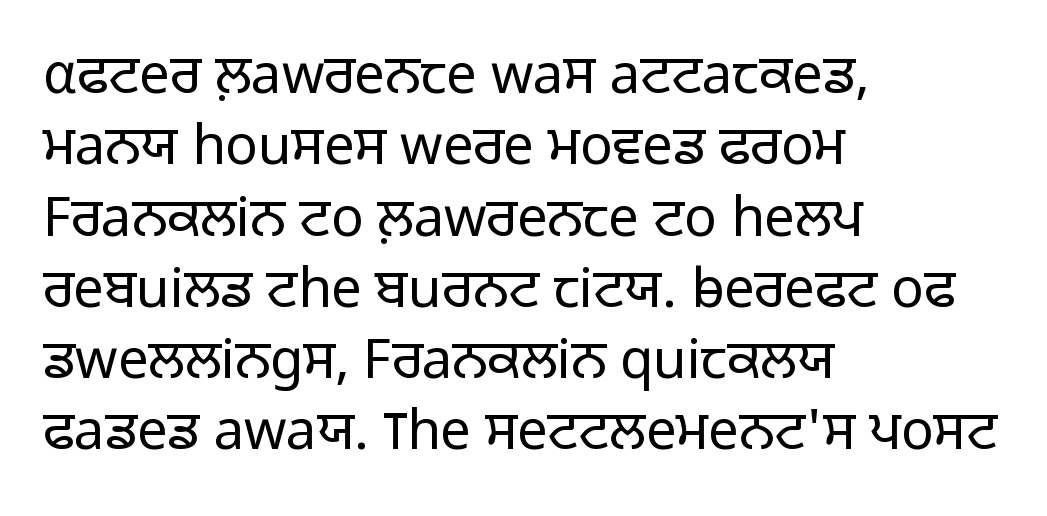
The image shows 54 px light sans-serif type, upright; set left-aligned, normal line spacing (1.32x), normal letter spacing, not underlined; low stroke contrast and a medium x-height.
